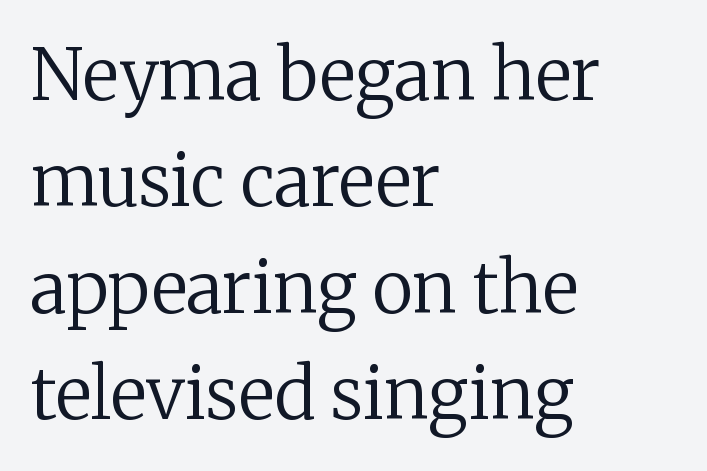
The image shows 70 px regular-weight serif type, upright; set left-aligned, normal line spacing (1.52x), normal letter spacing, not underlined; low stroke contrast and a medium x-height.
